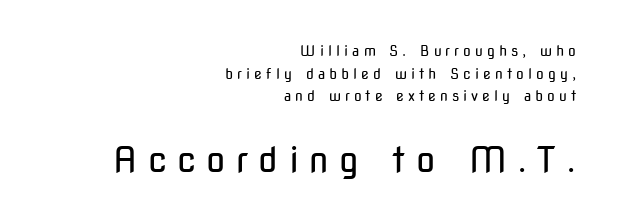
The emphasis by scale lands on block number two, below. The glyphs are unaccompanied by any horizontal stroke below them. A typesetter would call this proportional, since set widths differ per character. The strokes are not fattened; the text isn't bold. The glyphs in this specimen are sans serif.
